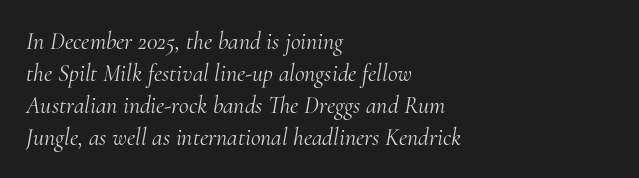
Q: Is the text bold? A: No.
Q: Is the text italic (slanted)? A: Yes, it leans right by about 10 degrees.
Q: Is the text underlined? A: No.
Q: How is the paragraph aligned? A: Left-aligned.
Q: Is the spacing between letters normal or unusually wide? A: Normal.
Q: Is the spacing between lines tight, normal or loose? A: Normal.
